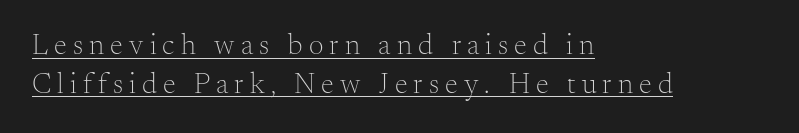
{"serif": "yes", "italic": "no", "bold": "no", "weight": "light", "width": "normal", "stroke_contrast": "medium", "x_height": "small", "monospaced": "no", "underline": "yes", "align": "left", "line_spacing": "normal", "line_spacing_ratio": 1.33, "letter_spacing": "wide", "letter_spacing_em": 0.21, "glyph_px": 29}
